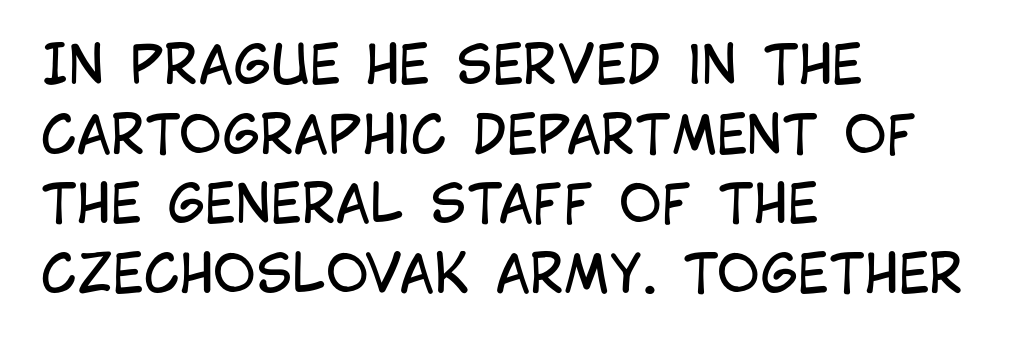
The image shows 52 px regular-weight, condensed sans-serif type, upright; set left-aligned, normal line spacing (1.34x), normal letter spacing, not underlined; low stroke contrast and a large x-height.
